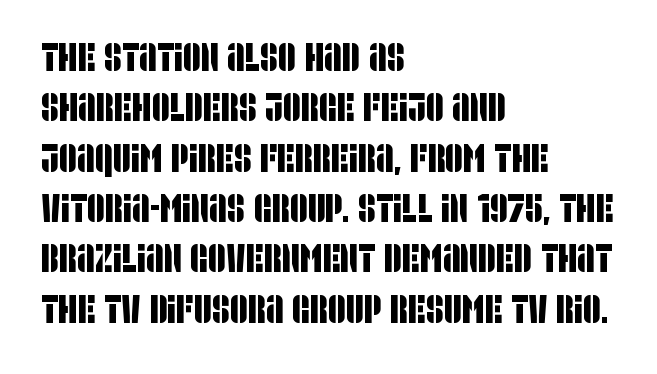
One glance says typical: line gaps are just what's usual. Plain, unruled lines of type. Classification — sans serif. Visually the block forms a straight wall on the left and a jagged coastline on the right. Nothing unusual about the tracking: characters are spaced as the font intends.
